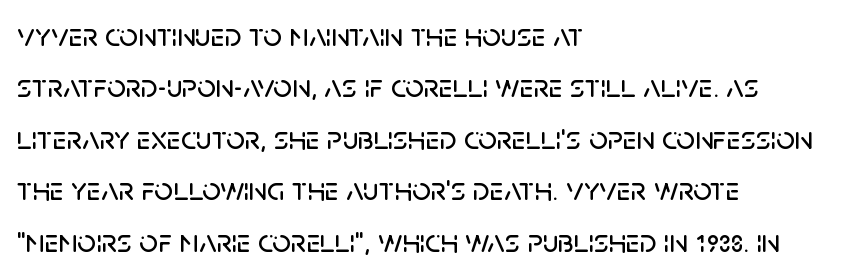
Anything drawn beneath the words? Only blank space. Think of a printed novel: that variable character pitch is what you see here. Line spacing here is normal. This sample uses a sans-serif face. Posture: vertical. Horizontally, the lines are justified to the leading edge only.
